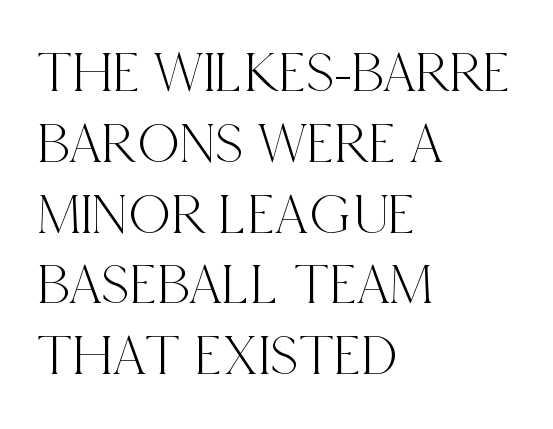
The image shows 59 px condensed serif type, upright; set left-aligned, line spacing 1.2x, normal letter spacing, not underlined; a large x-height.
